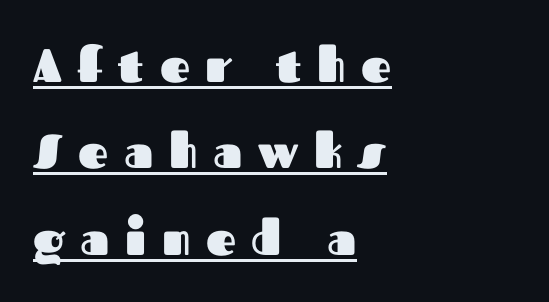
The specimen includes a rule beneath the text block's lines. The setting favours the left margin, as ordinary paragraphs usually do. The gaps between neighbouring characters are conspicuously large. The passage shown is emphatically bold. These lines are rendered in a variable-pitch font. Each letter's strokes conclude bluntly, with no projecting serifs.
